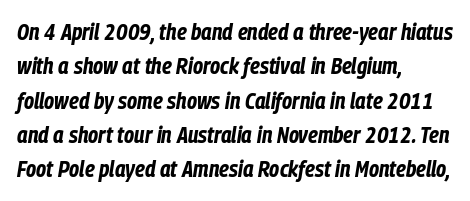
The image shows 23 px bold type, italic (leaning right); set left-aligned, normal line spacing (1.49x), normal letter spacing, not underlined.
